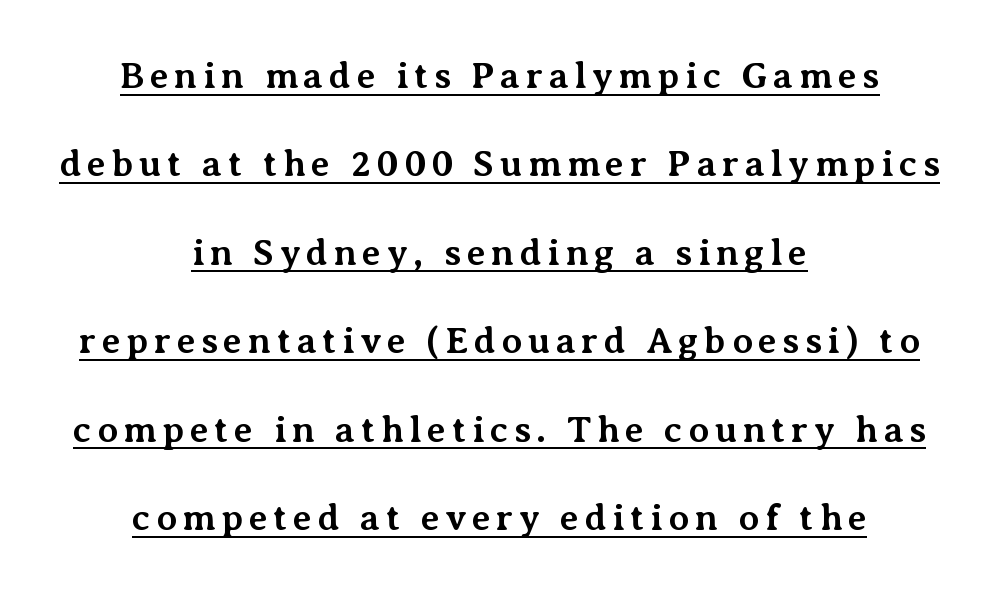
Old-style or modern, the face here clearly has serifs. This rendering uses center alignment, leaving both contours irregular but symmetric. Does the weight exceed regular? Yes, all the way to bold. The sample's only ornament is a line tracing under the words. Leading: increased. Character widths vary here, with narrow letters taking less room than wide ones.
